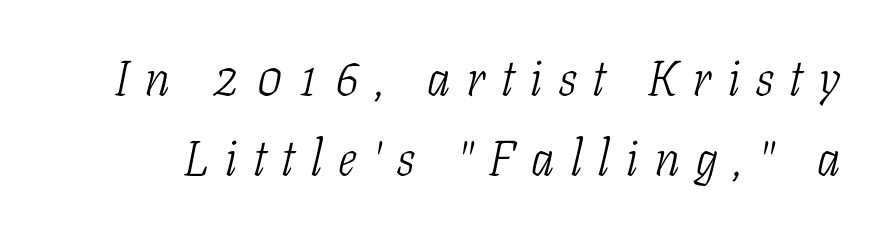
Only glyphs here, with clear space below each row. A typesetter would call this leading conventional body-copy spacing. Summary of weight: not heavy and not bold. This sample uses expanded letter spacing, leaving extra air between glyphs. Would a proofreader flag this as italicized? Yes. Check where the strokes stop: tiny serifs finish them off.
